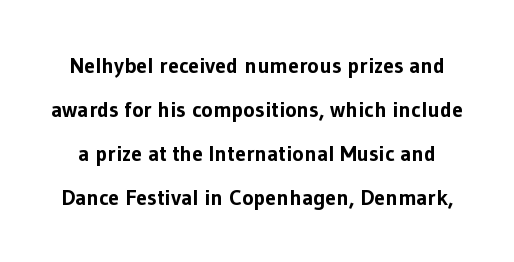
Q: Is the text bold? A: Yes.
Q: Is the text italic (slanted)? A: No, it is upright.
Q: Is the text underlined? A: No.
Q: Is the spacing between letters normal or unusually wide? A: Normal.
Q: Is the spacing between lines tight, normal or loose? A: Loose.
